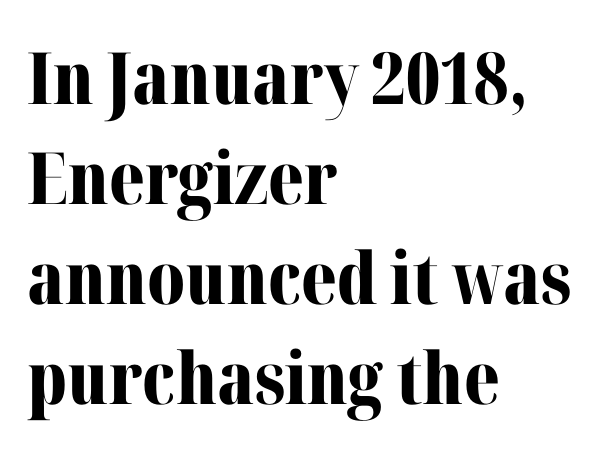
The image shows 72 px bold serif type, upright; set left-aligned, normal line spacing (1.39x), normal letter spacing, not underlined; medium stroke contrast and a medium x-height.
